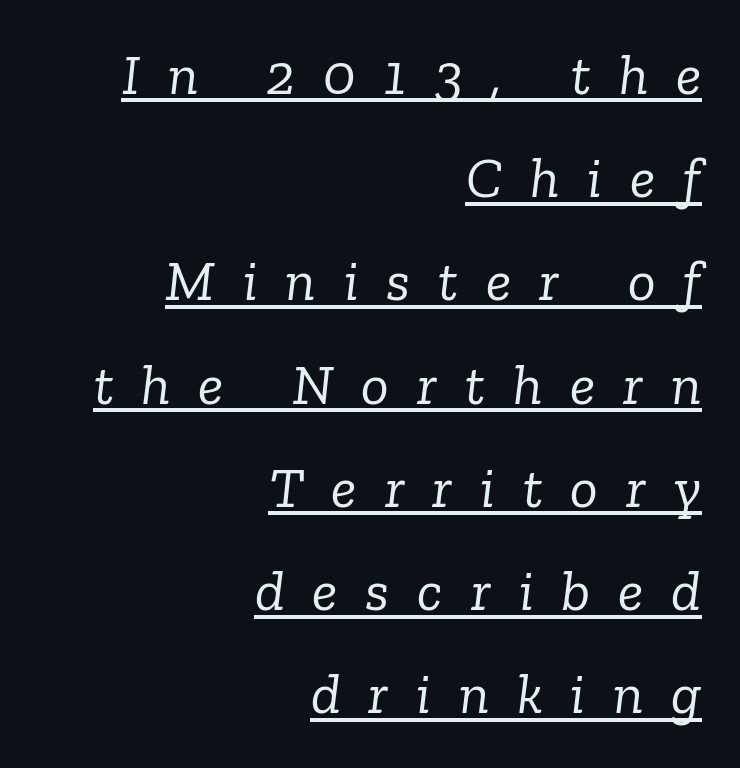
The image shows 58 px light serif type, italic (leaning right); set right-aligned, line spacing 1.78x, unusually wide letter spacing (+0.48 em), underlined; low stroke contrast and a medium x-height.
